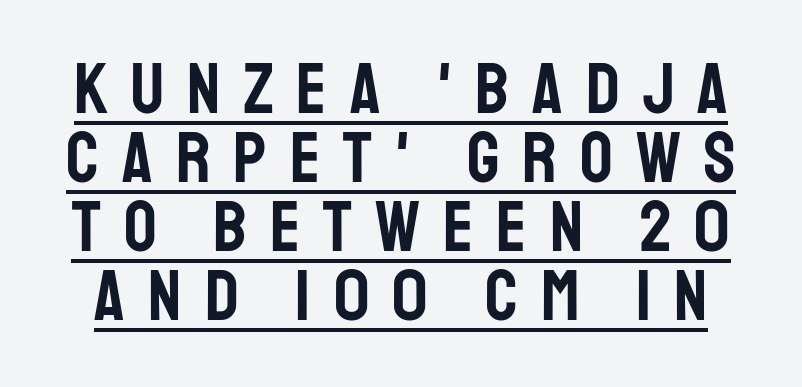
The image shows 72 px condensed sans-serif type, upright; set tight line spacing (0.96x), unusually wide letter spacing (+0.32 em), underlined; low stroke contrast and a large x-height.
